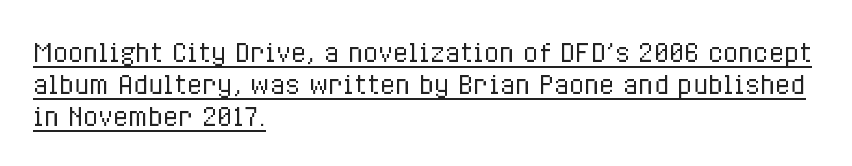
A typesetter would call this leading conventional body-copy spacing. Ordinary non-slanted type is in use. Honestly, the underline is the first thing you notice here. Ink coverage per letter is moderate at most. Left-aligned paragraph, ragged on the right.
